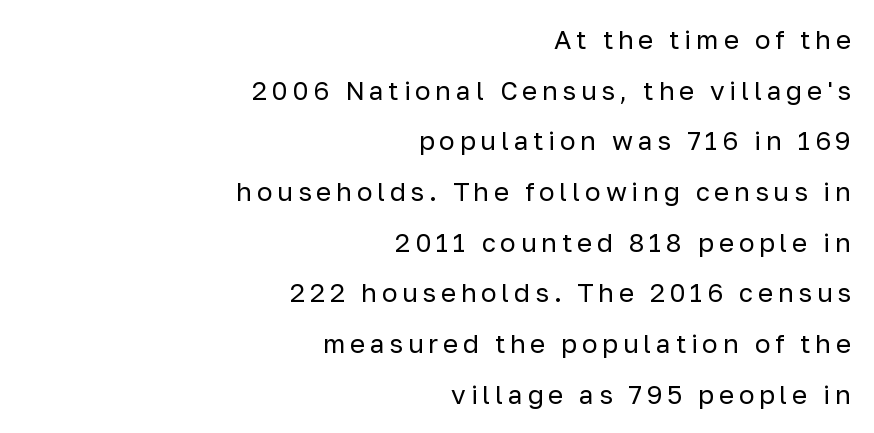
Nope, not italic — everything's standing straight. Unbolded letterforms with no extra heft. Is there much room between lines? Yes — plenty of vertical air separates them. The strip under each line holds only bare page.
